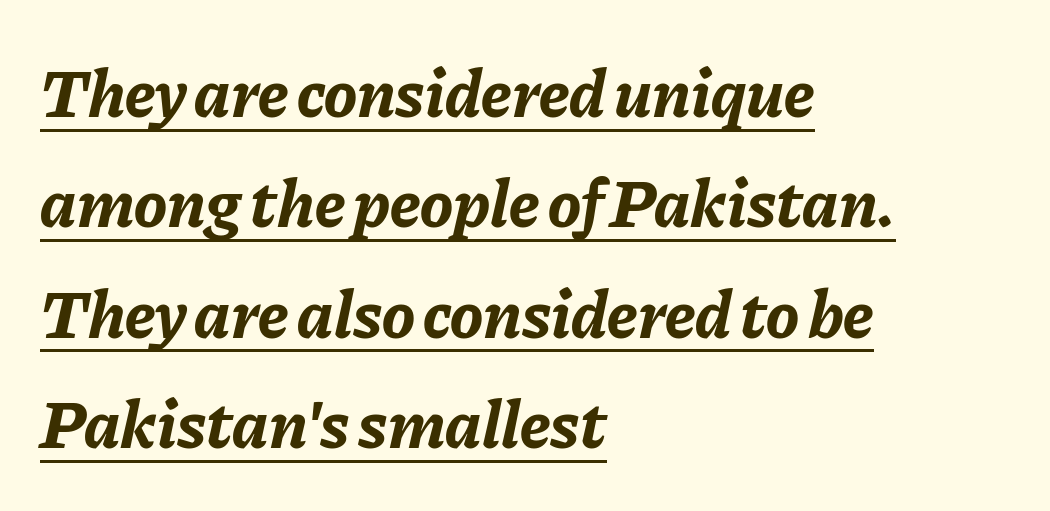
The image shows 69 px bold type, italic (leaning right); set left-aligned, normal line spacing (1.6x), normal letter spacing, underlined; low stroke contrast and a medium x-height.
